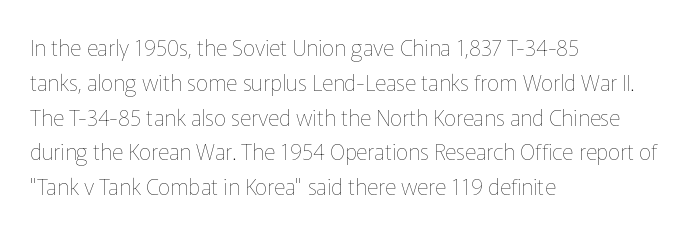
The image shows 22 px text type, upright; set left-aligned, normal line spacing (1.58x), normal letter spacing, not underlined.
